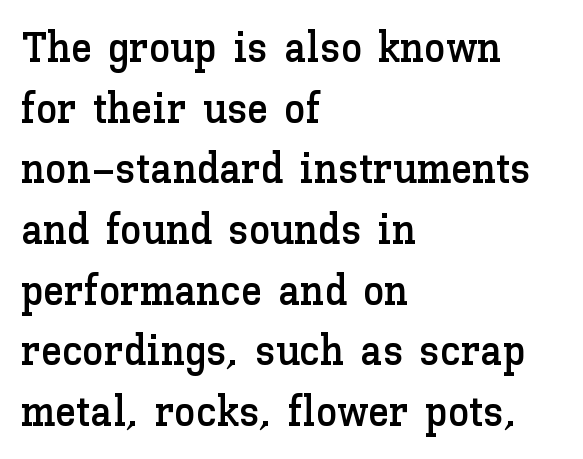
Q: Is the text italic (slanted)? A: No, it is upright.
Q: Is the text underlined? A: No.
Q: How is the paragraph aligned? A: Left-aligned.
Q: Is the spacing between letters normal or unusually wide? A: Normal.
Q: Is the spacing between lines tight, normal or loose? A: Normal.
Q: Width (condensed, normal, or wide)? A: Normal.
Q: Stroke contrast? A: Low.
Q: x-height? A: Medium.
Q: Monospaced? A: No.
